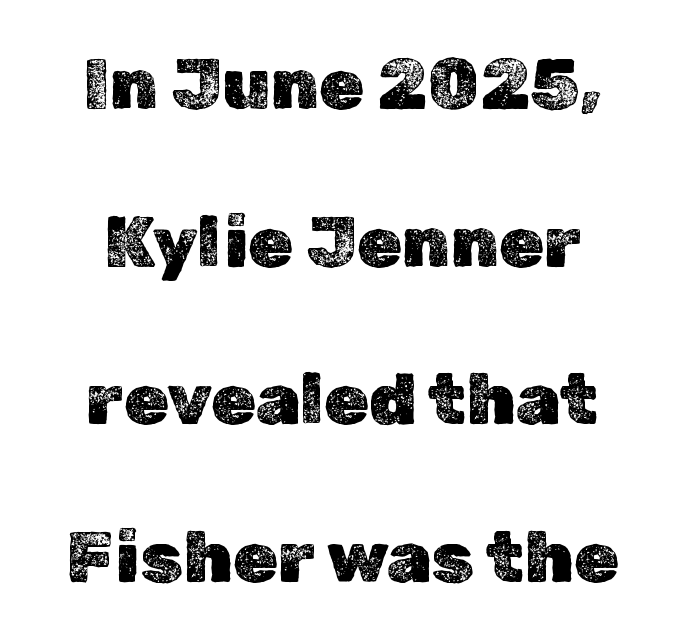
Q: Is the text italic (slanted)? A: No, it is upright.
Q: Is the text underlined? A: No.
Q: How is the paragraph aligned? A: Centered.
Q: Is the spacing between letters normal or unusually wide? A: Normal.
Q: Is the spacing between lines tight, normal or loose? A: Loose.
Q: Width (condensed, normal, or wide)? A: Normal.
Q: x-height? A: Medium.
Q: Monospaced? A: No.
